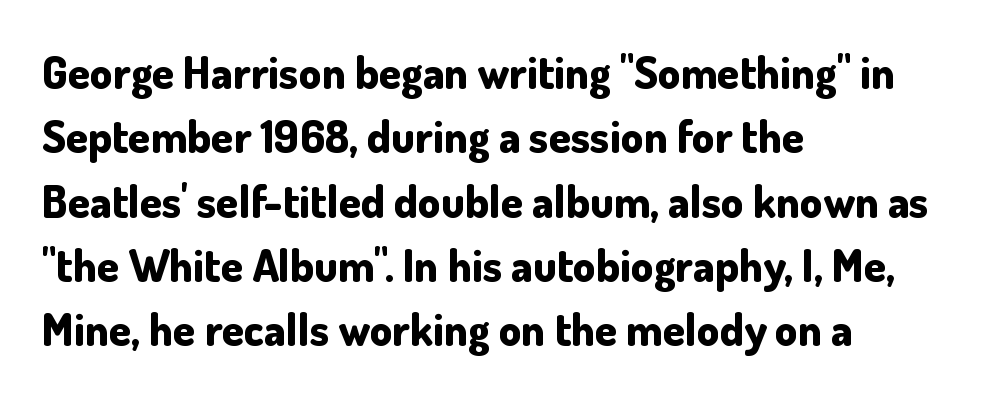
How are the letters spaced? Ordinarily, with no added tracking. This sample has the flowing, uneven cadence of proportional lettering. Nobody drew a line under any word here. Designer's note — italics off, roman on. This is heavy type, rendered in bold. These lines are composed in type without serifs.
